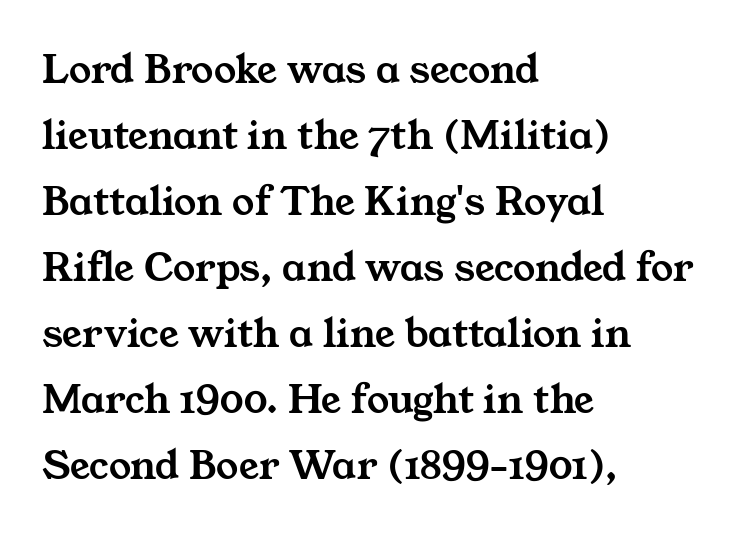
{"serif": "yes", "width": "wide", "stroke_contrast": "medium", "x_height": "medium", "monospaced": "no", "underline": "no", "align": "left", "line_spacing": "normal", "line_spacing_ratio": 1.5, "letter_spacing": "normal", "letter_spacing_em": 0.0, "glyph_px": 44}
